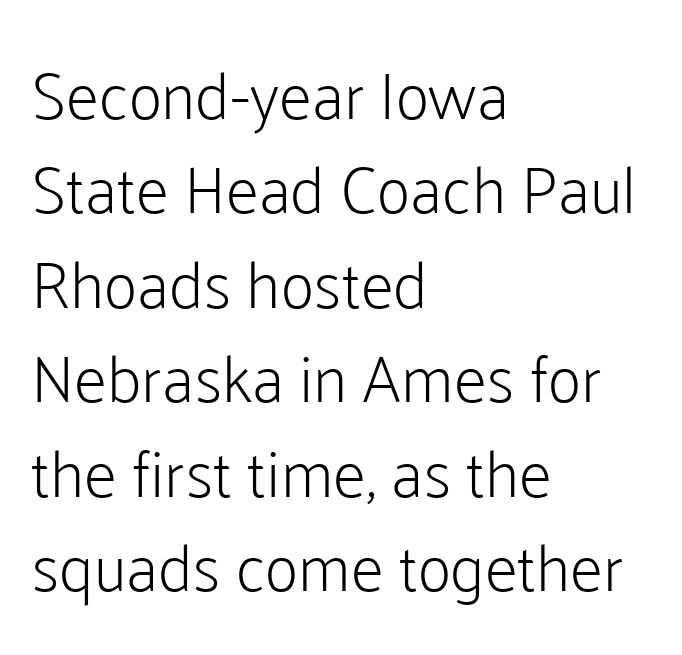
Posture: straight, roman, zero tilt. One glance says typical: line gaps are just what's usual. Classification — sans serif. Glance below the letters and you will spot only blank space.
